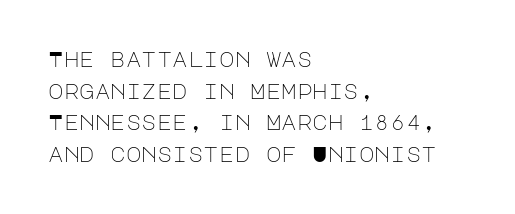
The image shows 21 px text type, upright; set left-aligned, normal line spacing (1.51x), normal letter spacing, not underlined.
